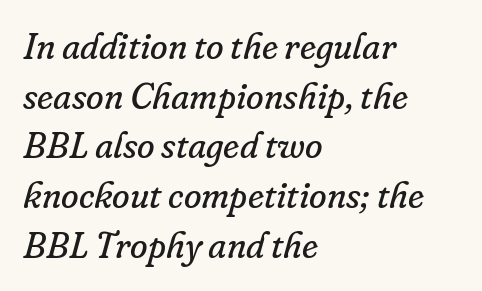
Q: Is the text bold? A: No.
Q: Is the text italic (slanted)? A: Yes, it leans right by about 16 degrees.
Q: Is the typeface a serif or a sans-serif typeface? A: Serif.
Q: Is the text underlined? A: No.
Q: How is the paragraph aligned? A: Left-aligned.
Q: Is the spacing between letters normal or unusually wide? A: Normal.
Q: Is the spacing between lines tight, normal or loose? A: Normal.
Q: Width (condensed, normal, or wide)? A: Normal.
Q: Stroke contrast? A: Low.
Q: x-height? A: Small.
Q: Monospaced? A: No.
